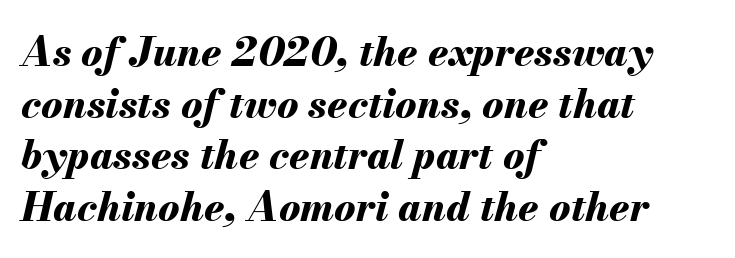
Q: Is the text bold? A: Yes.
Q: Is the text italic (slanted)? A: Yes, it leans right by about 13 degrees.
Q: Is the text underlined? A: No.
Q: How is the paragraph aligned? A: Left-aligned.
Q: Is the spacing between letters normal or unusually wide? A: Normal.
Q: Is the spacing between lines tight, normal or loose? A: Normal.
Q: Width (condensed, normal, or wide)? A: Normal.
Q: Stroke contrast? A: Medium.
Q: x-height? A: Small.
Q: Monospaced? A: No.
